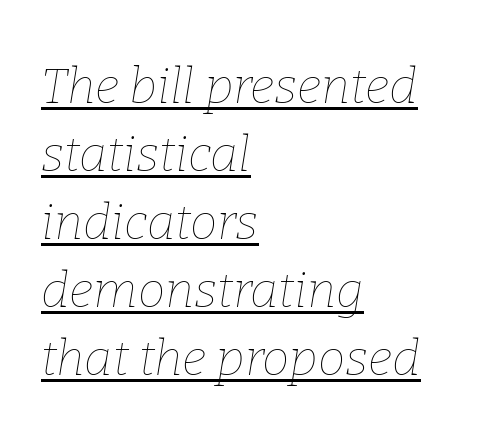
Does a line run under the words? Yes, clearly. The leading is moderate, giving the passage an even texture. Heaviness? Minimal to ordinary, like unemphasized prose. This sample has the flowing, uneven cadence of proportional lettering.
